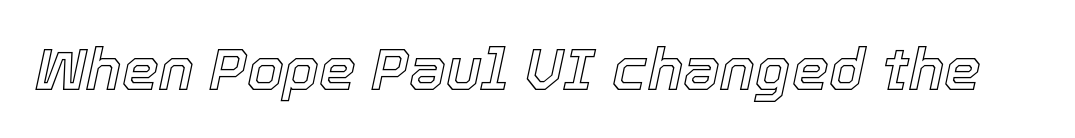
The image shows 59 px text type, italic (leaning right); set normal letter spacing, not underlined; a medium x-height.
